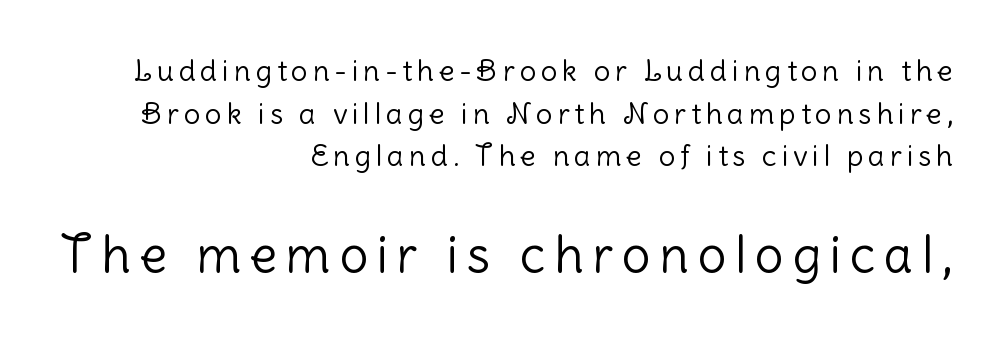
The image shows 51 px light sans-serif type, upright; set right-aligned, normal line spacing (1.47x), not underlined; the second (bottom) block is 1.76x larger; low stroke contrast and a medium x-height.
